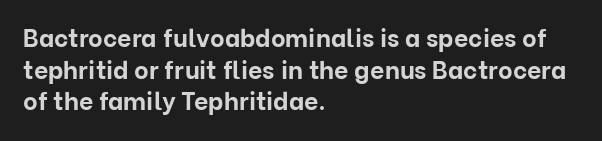
Short and long lines alike share a common starting point at left. The vertical gap from one line to the next is medium. Does the lettering tilt? It doesn't — this is upright. Underline: absent. The tracking reads as untouched default to a designer's eye. Chunky letters — that's bold for sure.
